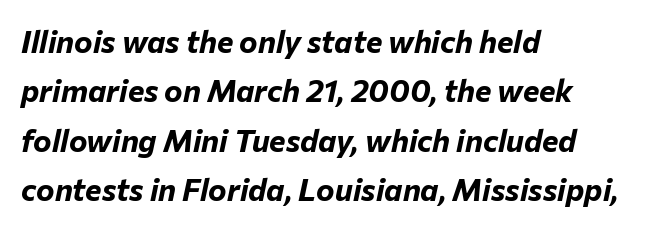
{"italic": "yes", "lean": "right", "slant_degrees": 12, "bold": "yes", "weight": "bold", "width": "normal", "stroke_contrast": "low", "x_height": "medium", "monospaced": "no", "underline": "no", "align": "left", "line_spacing": "normal", "line_spacing_ratio": 1.59, "letter_spacing": "normal", "letter_spacing_em": 0.0, "glyph_px": 31}
